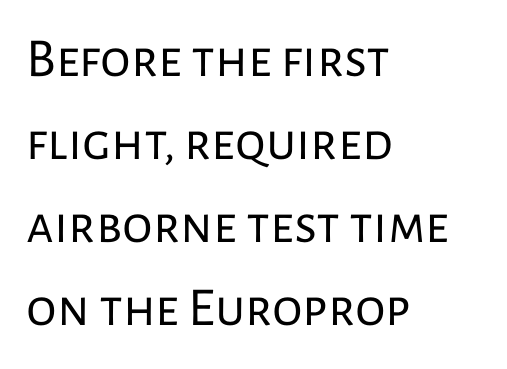
Honestly, the letter spacing is just normal — you wouldn't notice it. What kind of face is this? One without serifs — a sans. Ascenders rise straight up at ninety degrees. Is the block centered? No — it sits flush against the left margin. Words float on clear page, feet unadorned. No letter is thick-stroked: the sample isn't bold.
